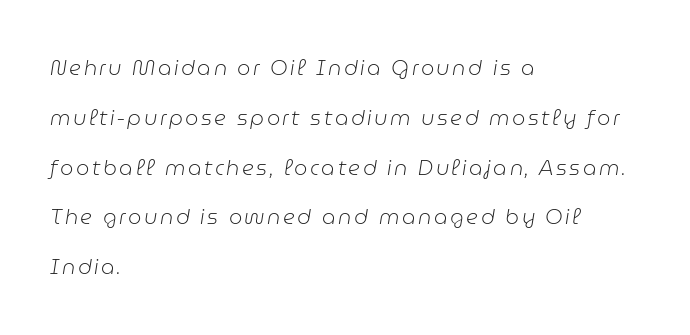
The image shows 21 px text type, italic (leaning right); set left-aligned, loose line spacing (2.37x), not underlined.
